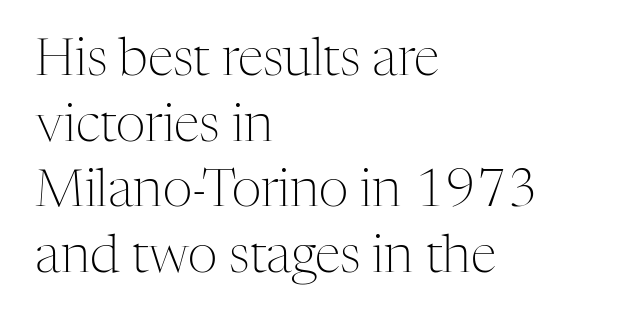
Q: Is the text bold? A: No.
Q: Is the text italic (slanted)? A: No, it is upright.
Q: Is the typeface a serif or a sans-serif typeface? A: Serif.
Q: Is the text underlined? A: No.
Q: How is the paragraph aligned? A: Left-aligned.
Q: Is the spacing between letters normal or unusually wide? A: Normal.
Q: Is the spacing between lines tight, normal or loose? A: Normal.
Q: Width (condensed, normal, or wide)? A: Normal.
Q: Stroke contrast? A: Medium.
Q: x-height? A: Medium.
Q: Monospaced? A: No.
